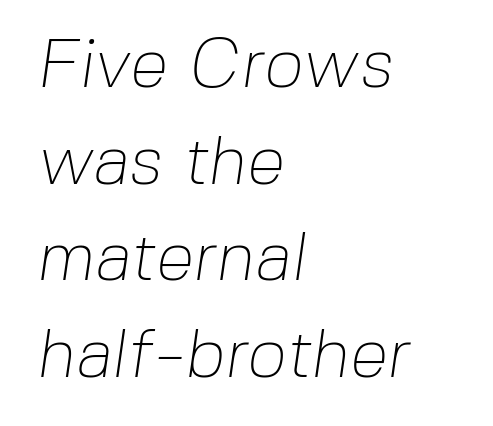
The image shows 69 px thin sans-serif type; set left-aligned, normal line spacing (1.4x), normal letter spacing, not underlined; low stroke contrast and a medium x-height.
